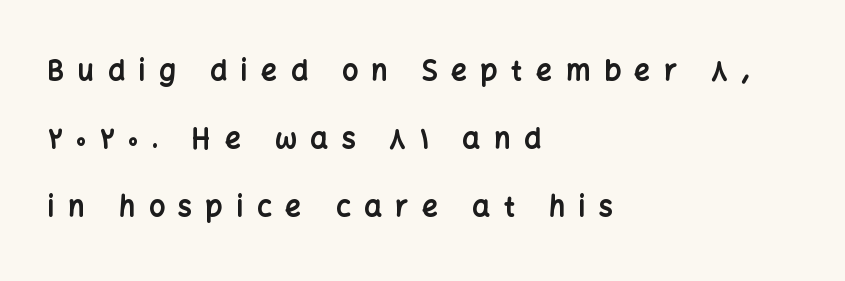
In terms of weight, the rendering is a true, heavy bold. Italic? Not at all — the glyphs are vertical. Short note: letters widely spaced. Where is the straight margin? On the left. Each letter's strokes conclude bluntly, with no projecting serifs.
